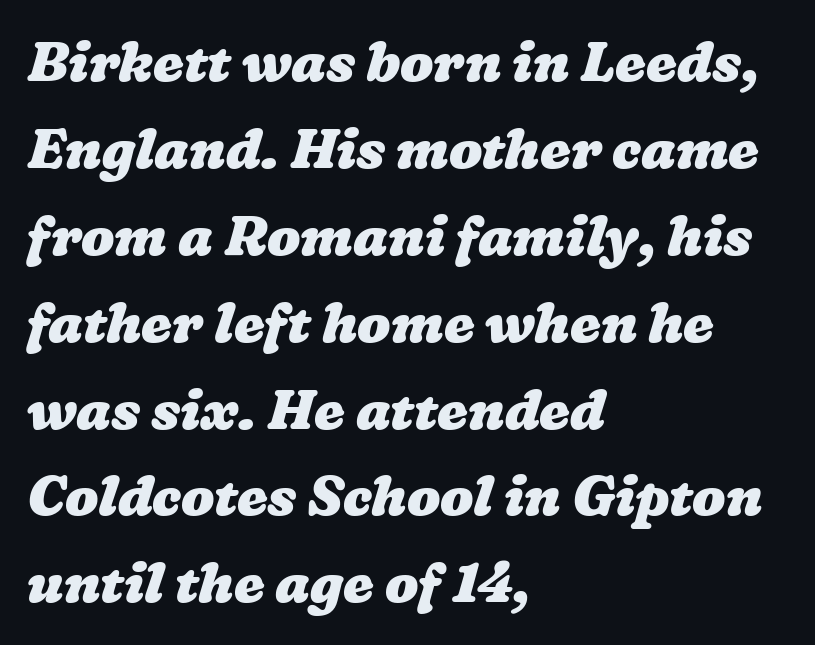
The image shows 55 px heavy, wide type; set left-aligned, normal line spacing (1.58x), normal letter spacing, not underlined; low stroke contrast and a medium x-height.
